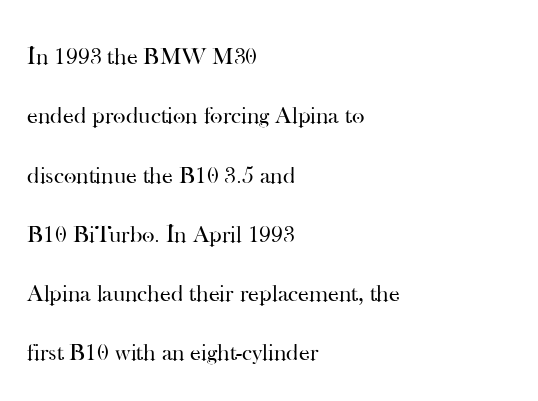
Tall strokes in this sample are plumb rather than angled. Each word holds together tightly as a unit, with standard inter-letter gaps. The strokes are not fattened; the text isn't bold. The glyphs are unaccompanied by any horizontal stroke below them.
